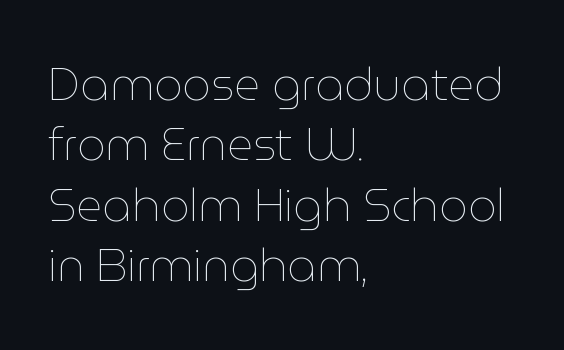
One glance says typical: line gaps are just what's usual. These glyphs show unthickened strokes, regular width or finer. Decoration check: the copy has no underline. Letter spacing: default. Style check: upright. Do the characters align in a grid? No, the font is proportional.
